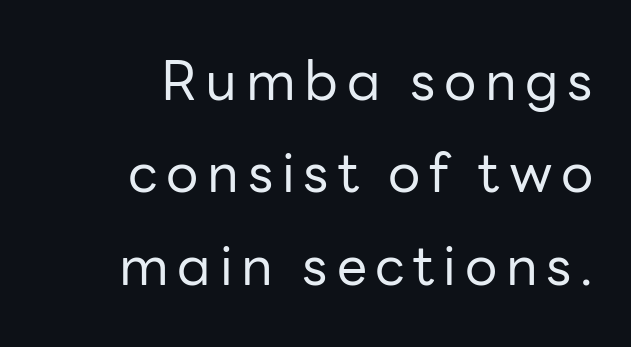
{"serif": "no", "italic": "no", "bold": "no", "weight": "regular", "width": "normal", "stroke_contrast": "low", "x_height": "medium", "monospaced": "no", "underline": "no", "align": "right", "line_spacing_ratio": 1.71, "glyph_px": 54}
